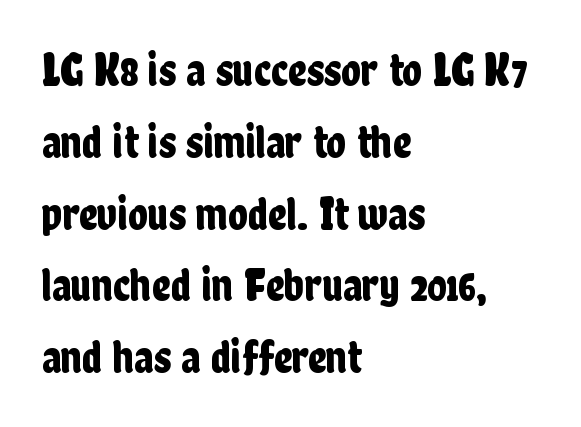
The image shows 46 px condensed sans-serif type, upright; set left-aligned, normal line spacing (1.56x), normal letter spacing, not underlined; low stroke contrast and a medium x-height.
